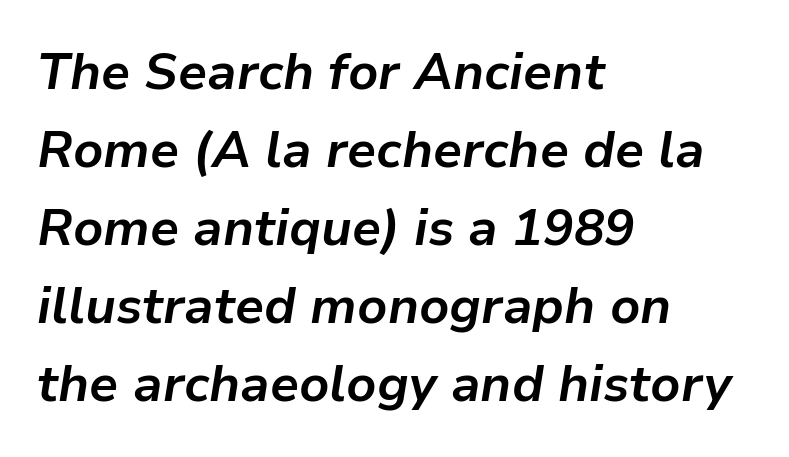
What's the leading like? Ordinary, nothing unusual. Here the designer chose a conventional face with non-uniform glyph widths. Descenders are the only things crossing below the line. Is the type bold? Yes — the strokes are clearly thick and heavy. If you drew a ruler down the left edge, every line would touch it.
